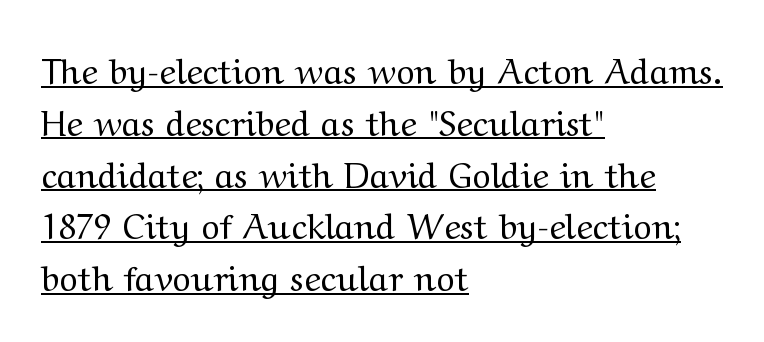
Q: Is the text bold? A: No.
Q: Is the text italic (slanted)? A: No, it is upright.
Q: Is the typeface a serif or a sans-serif typeface? A: Serif.
Q: Is the text underlined? A: Yes.
Q: How is the paragraph aligned? A: Left-aligned.
Q: Is the spacing between letters normal or unusually wide? A: Normal.
Q: Is the spacing between lines tight, normal or loose? A: Normal.
Q: Width (condensed, normal, or wide)? A: Wide.
Q: Stroke contrast? A: Medium.
Q: x-height? A: Medium.
Q: Monospaced? A: No.
